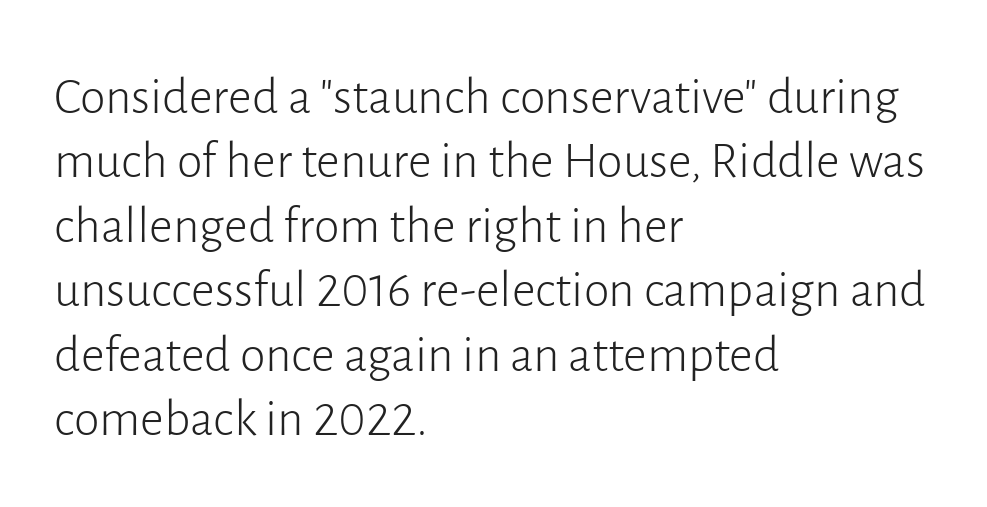
{"serif": "no", "italic": "no", "bold": "no", "weight": "light", "width": "normal", "stroke_contrast": "low", "x_height": "medium", "monospaced": "no", "underline": "no", "align": "left", "line_spacing_ratio": 1.24, "letter_spacing": "normal", "letter_spacing_em": 0.0, "glyph_px": 52}
